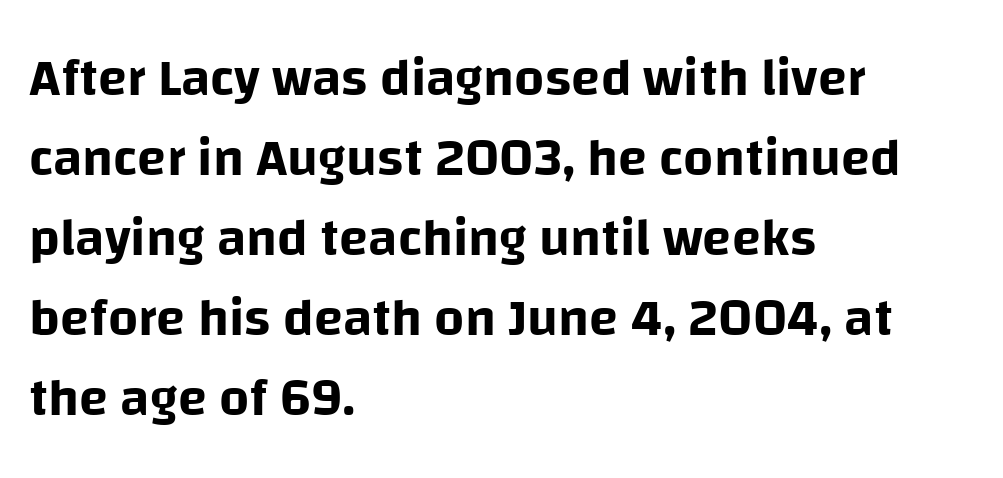
Think of a printed novel: that variable character pitch is what you see here. Rows of type keep a routine distance in the vertical direction. This is sans-serif lettering, the kind often seen on screens and signage. These lines were composed using upright roman letters.
